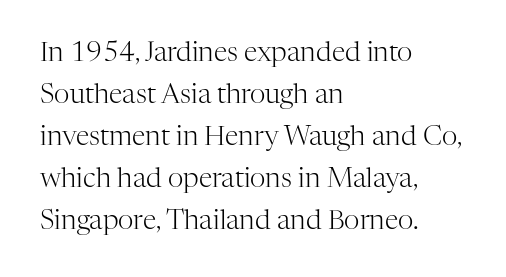
The image shows 27 px text type, upright; set left-aligned, normal line spacing (1.56x), normal letter spacing, not underlined.
